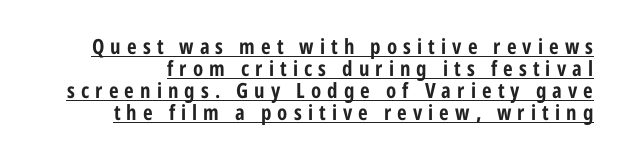
Q: Is the text bold? A: Yes.
Q: Is the text italic (slanted)? A: No, it is upright.
Q: Is the text underlined? A: Yes.
Q: Is the spacing between letters normal or unusually wide? A: Unusually wide.
Q: Is the spacing between lines tight, normal or loose? A: Tight.
